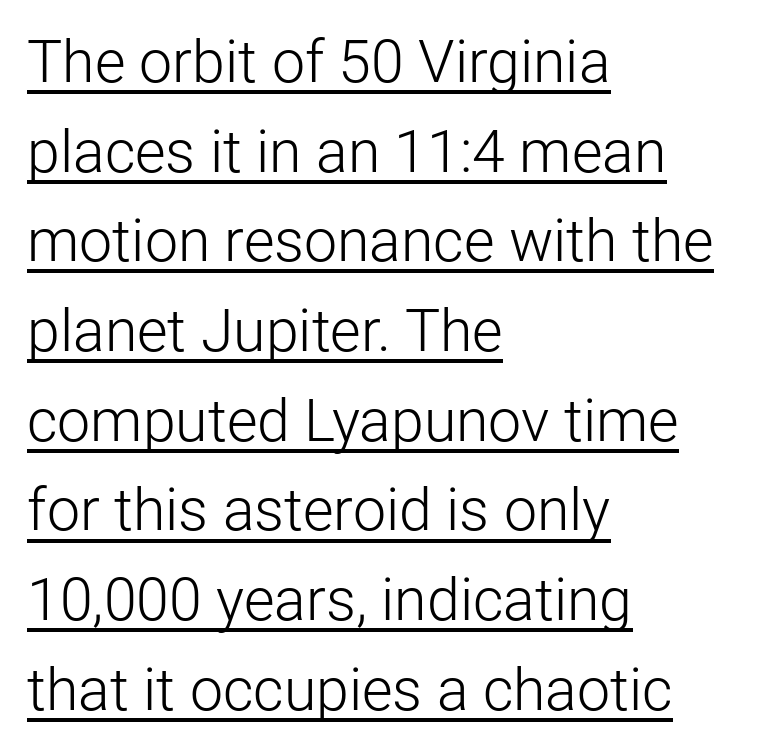
The image shows 59 px light sans-serif type, upright; set left-aligned, normal line spacing (1.52x), normal letter spacing, underlined; low stroke contrast and a medium x-height.
